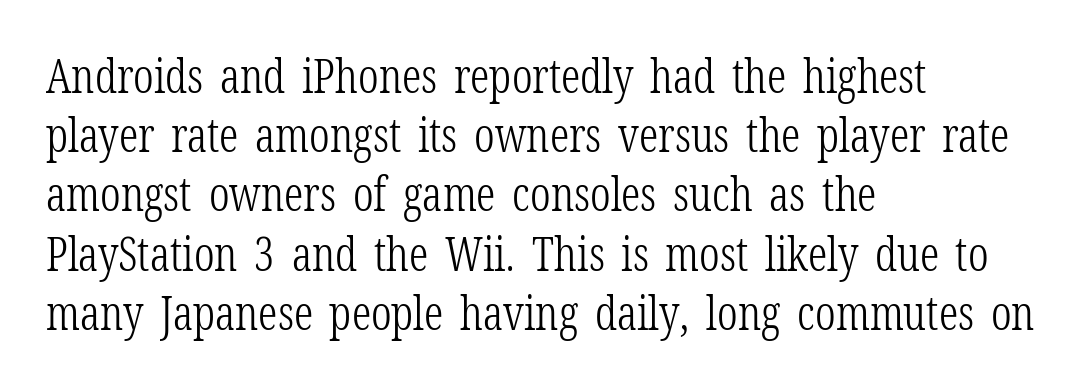
Each stroke keeps to a modest, everyday thickness or less. The typesetter chose a ragged-right arrangement here. The rendering uses natural spacing where letterforms have individual widths. Underline: absent. Leading: standard. The letters stand upright; this is a roman face.
